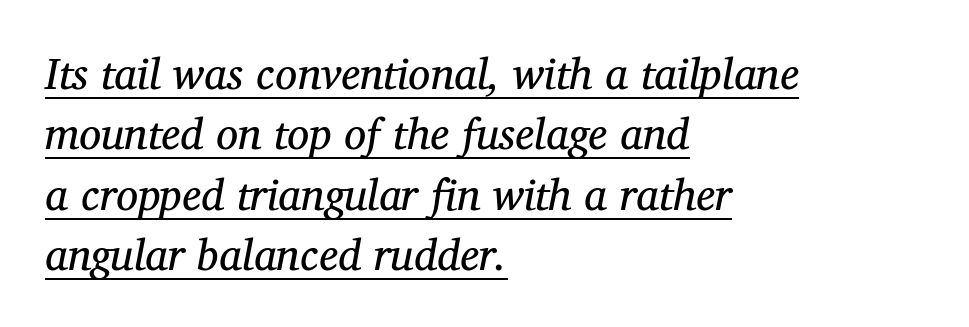
Varying glyph widths throughout — classic text-font behaviour. Check the space under the baseline: a stroke is drawn there. The typeface chosen for these lines features serifs. Short and long lines alike share a common starting point at left.
